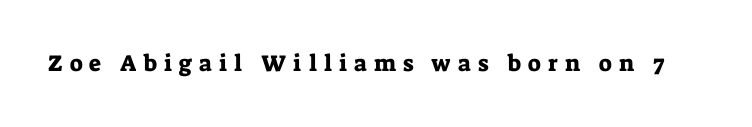
{"italic": "no", "underline": "no", "letter_spacing": "wide", "letter_spacing_em": 0.31, "glyph_px": 23}
